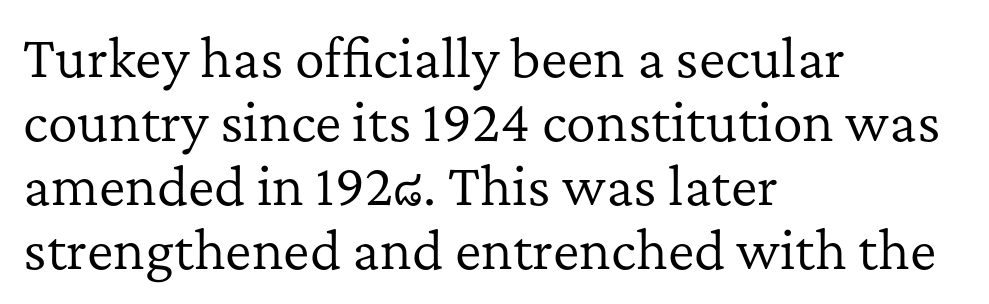
The image shows 50 px regular-weight serif type, upright; set left-aligned, normal line spacing (1.28x), normal letter spacing, not underlined; low stroke contrast and a medium x-height.
